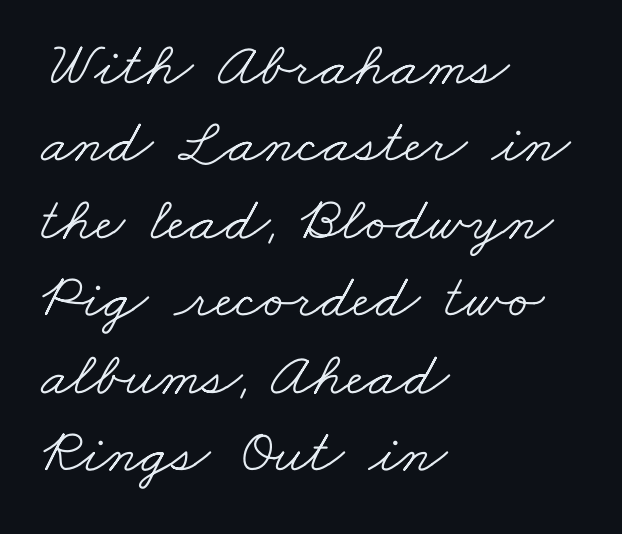
{"serif": "yes", "bold": "no", "weight": "light", "width": "wide", "stroke_contrast": "low", "x_height": "small", "monospaced": "no", "underline": "no", "align": "left", "line_spacing_ratio": 1.23, "letter_spacing": "normal", "letter_spacing_em": 0.0, "glyph_px": 63}
